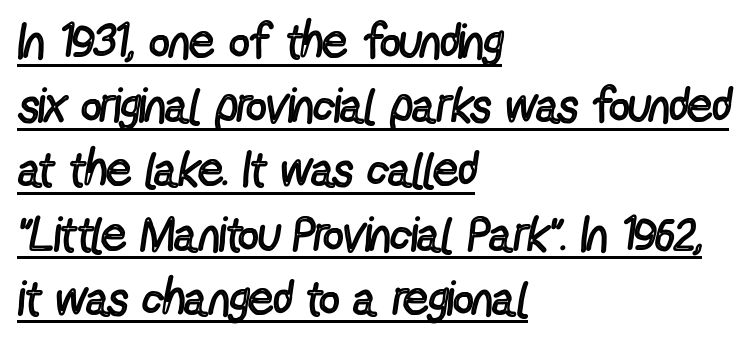
Ink coverage per letter is moderate at most. This sample has the flowing, uneven cadence of proportional lettering. The face used here is a sans, in the tradition of grotesques and geometrics. Horizontal alignment here is leftward, the default for most running prose.
